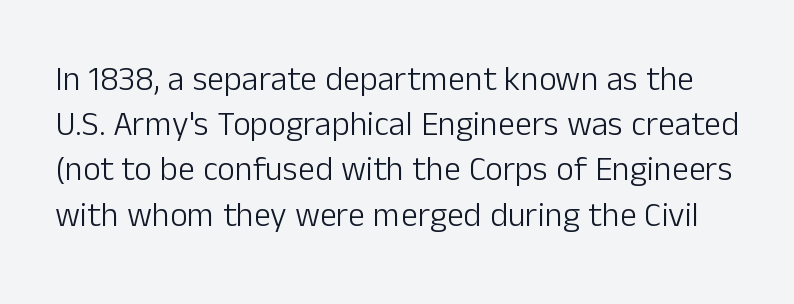
Q: Is the text bold? A: No.
Q: Is the text italic (slanted)? A: No, it is upright.
Q: Is the typeface a serif or a sans-serif typeface? A: Sans-serif.
Q: Is the text underlined? A: No.
Q: Is the spacing between letters normal or unusually wide? A: Normal.
Q: Is the spacing between lines tight, normal or loose? A: Normal.
Q: Width (condensed, normal, or wide)? A: Normal.
Q: Stroke contrast? A: Low.
Q: x-height? A: Medium.
Q: Monospaced? A: No.
